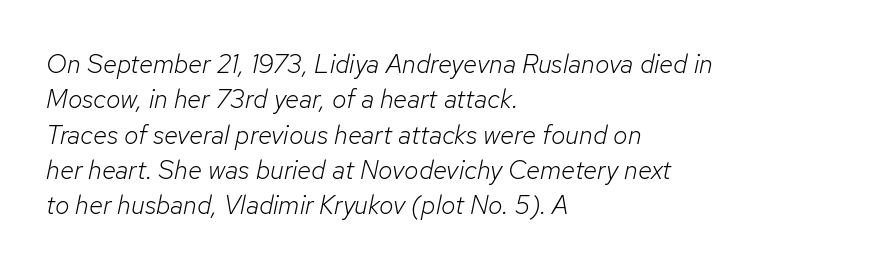
Q: Is the text bold? A: No.
Q: Is the text italic (slanted)? A: Yes, it leans right by about 12 degrees.
Q: Is the text underlined? A: No.
Q: How is the paragraph aligned? A: Left-aligned.
Q: Is the spacing between letters normal or unusually wide? A: Normal.
Q: Is the spacing between lines tight, normal or loose? A: Normal.
